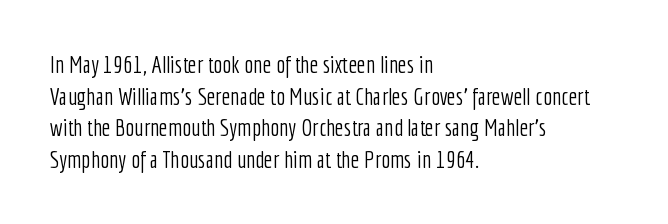
The image shows 24 px text type, upright; set left-aligned, normal line spacing (1.32x), normal letter spacing, not underlined.
